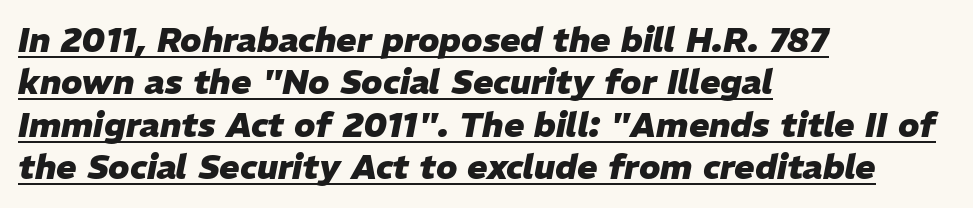
Q: Is the text bold? A: Yes.
Q: Is the text italic (slanted)? A: Yes, it leans right by about 11 degrees.
Q: Is the text underlined? A: Yes.
Q: How is the paragraph aligned? A: Left-aligned.
Q: Is the spacing between letters normal or unusually wide? A: Normal.
Q: Is the spacing between lines tight, normal or loose? A: Normal.
Q: Width (condensed, normal, or wide)? A: Normal.
Q: Stroke contrast? A: Low.
Q: x-height? A: Medium.
Q: Monospaced? A: No.
